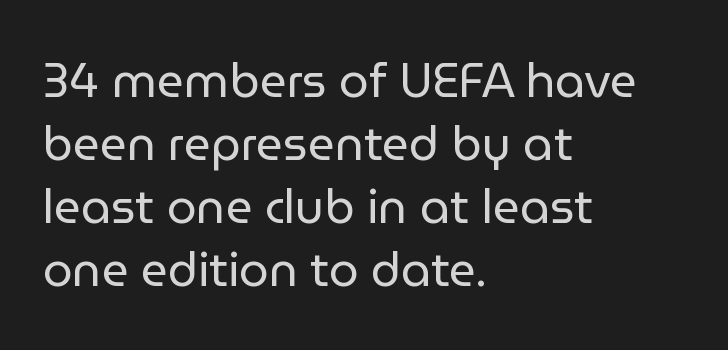
The image shows 47 px regular-weight sans-serif type, upright; set left-aligned, normal line spacing (1.34x), normal letter spacing, not underlined; low stroke contrast and a medium x-height.
